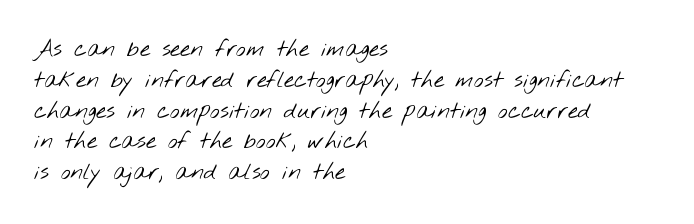
Q: Is the text bold? A: No.
Q: Is the text underlined? A: No.
Q: How is the paragraph aligned? A: Left-aligned.
Q: Is the spacing between letters normal or unusually wide? A: Normal.
Q: Is the spacing between lines tight, normal or loose? A: Normal.
